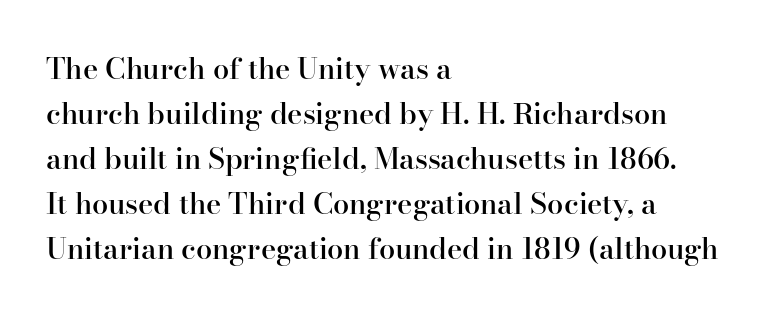
Q: Is the text bold? A: Semi-bold.
Q: Is the text italic (slanted)? A: No, it is upright.
Q: Is the typeface a serif or a sans-serif typeface? A: Serif.
Q: Is the text underlined? A: No.
Q: How is the paragraph aligned? A: Left-aligned.
Q: Is the spacing between letters normal or unusually wide? A: Normal.
Q: Is the spacing between lines tight, normal or loose? A: Normal.
Q: Width (condensed, normal, or wide)? A: Normal.
Q: Stroke contrast? A: High.
Q: x-height? A: Small.
Q: Monospaced? A: No.
